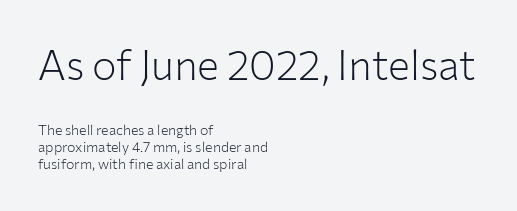
The image shows 41 px light sans-serif type, upright; set left-aligned, line spacing 1.21x, normal letter spacing, not underlined; the first (top) block is 2.93x larger; low stroke contrast and a medium x-height.
